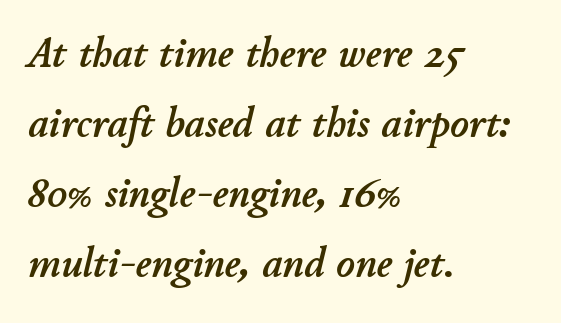
Q: Is the text italic (slanted)? A: Yes, it leans right by about 11 degrees.
Q: Is the text underlined? A: No.
Q: How is the paragraph aligned? A: Left-aligned.
Q: Is the spacing between letters normal or unusually wide? A: Normal.
Q: Is the spacing between lines tight, normal or loose? A: Normal.
Q: Width (condensed, normal, or wide)? A: Normal.
Q: Stroke contrast? A: Low.
Q: x-height? A: Small.
Q: Monospaced? A: No.
